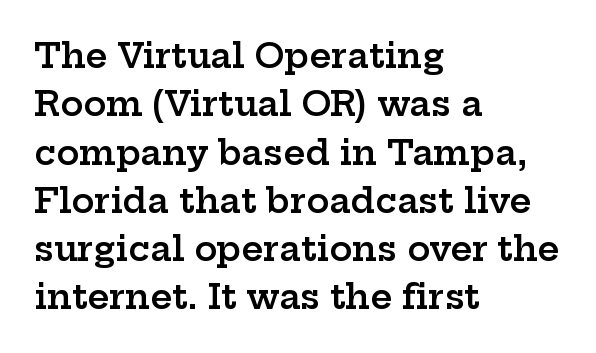
Q: Is the text bold? A: Semi-bold.
Q: Is the text italic (slanted)? A: No, it is upright.
Q: Is the typeface a serif or a sans-serif typeface? A: Serif.
Q: Is the text underlined? A: No.
Q: How is the paragraph aligned? A: Left-aligned.
Q: Is the spacing between letters normal or unusually wide? A: Normal.
Q: Is the spacing between lines tight, normal or loose? A: Normal.
Q: Width (condensed, normal, or wide)? A: Wide.
Q: Stroke contrast? A: Low.
Q: x-height? A: Medium.
Q: Monospaced? A: No.
